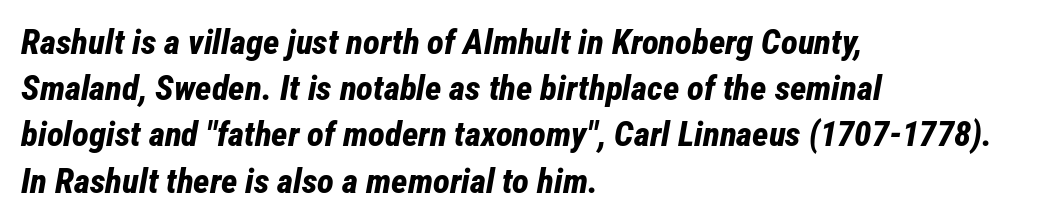
The image shows 35 px bold, condensed type, italic (leaning right); set left-aligned, normal line spacing (1.32x), normal letter spacing, not underlined; low stroke contrast and a medium x-height.
